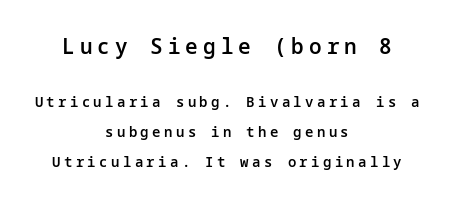
The space between consecutive lines is lavish. In this sample the first text group is rendered at the bigger scale. Does the lettering tilt? It doesn't — this is upright. Bare-footed words on every line. Does the copy run flush right? No — it is centered line by line. Observe the wide spacing: letters keep a clear distance from each other.
